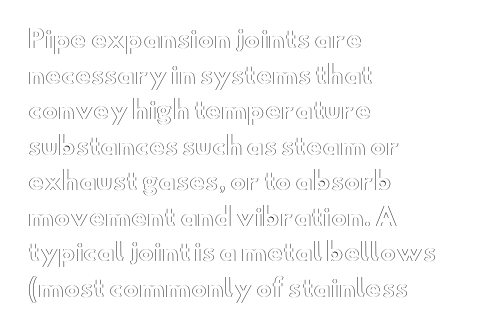
{"italic": "no", "underline": "no", "align": "left", "line_spacing": "normal", "line_spacing_ratio": 1.48, "letter_spacing": "normal", "letter_spacing_em": 0.0, "glyph_px": 24}
